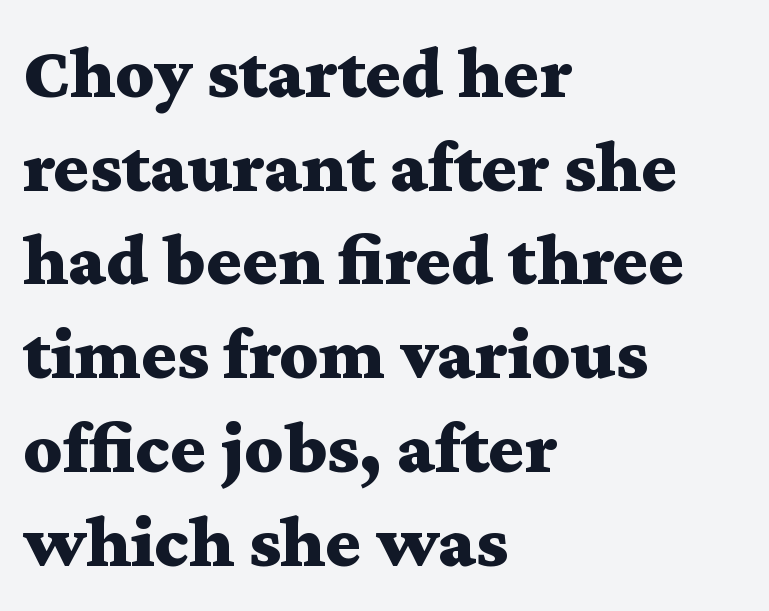
The image shows 75 px bold, wide serif type, upright; set left-aligned, normal line spacing (1.25x), normal letter spacing, not underlined; medium stroke contrast and a medium x-height.
